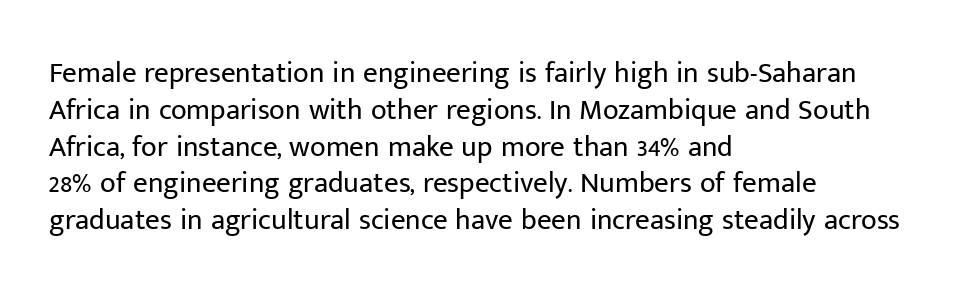
Q: Is the text bold? A: No.
Q: Is the text italic (slanted)? A: No, it is upright.
Q: Is the typeface a serif or a sans-serif typeface? A: Sans-serif.
Q: Is the text underlined? A: No.
Q: How is the paragraph aligned? A: Left-aligned.
Q: Is the spacing between letters normal or unusually wide? A: Normal.
Q: Is the spacing between lines tight, normal or loose? A: Normal.
Q: Width (condensed, normal, or wide)? A: Normal.
Q: Stroke contrast? A: Low.
Q: x-height? A: Medium.
Q: Monospaced? A: No.
